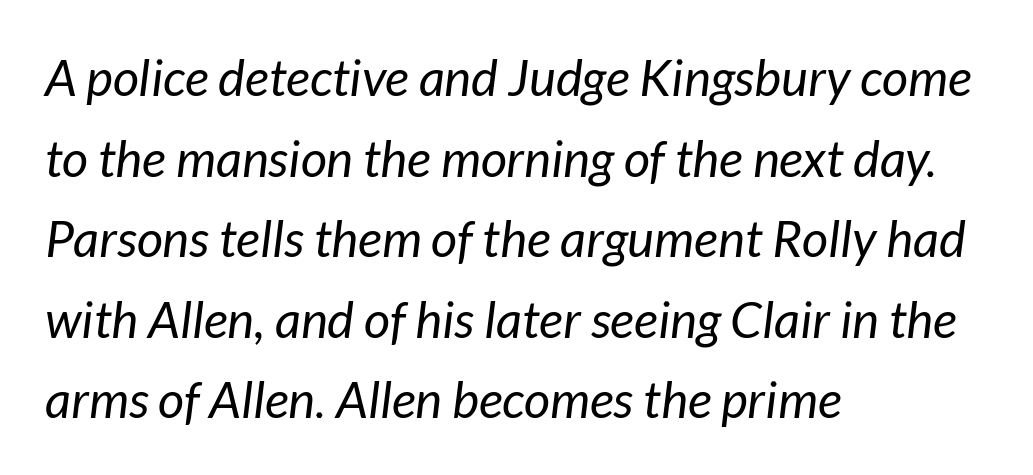
{"italic": "yes", "lean": "right", "slant_degrees": 7, "bold": "no", "weight": "regular", "width": "normal", "stroke_contrast": "low", "x_height": "medium", "monospaced": "no", "underline": "no", "align": "left", "line_spacing": "normal", "line_spacing_ratio": 1.58, "letter_spacing": "normal", "letter_spacing_em": 0.0, "glyph_px": 51}
